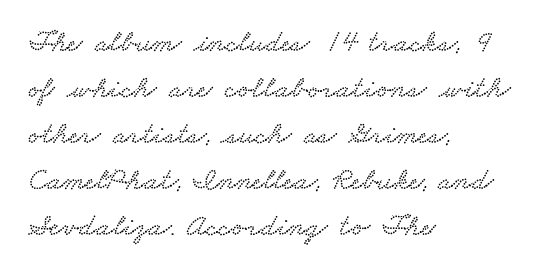
A bare baseline throughout the passage. Do the characters align in a grid? No, the font is proportional. The designer left line spacing at the default. Teacher's note: observe the even left margin — that is flush-left alignment.
